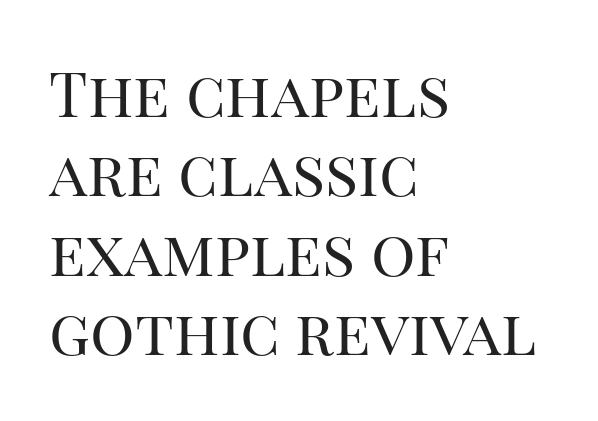
Looks like regular typesetting: each glyph gets only the width it needs. The ragged edge is on the right, which tells us the setting is flush left. Vertical spacing — default. Descenders hang freely into open space. Ink coverage per letter is moderate at most.
